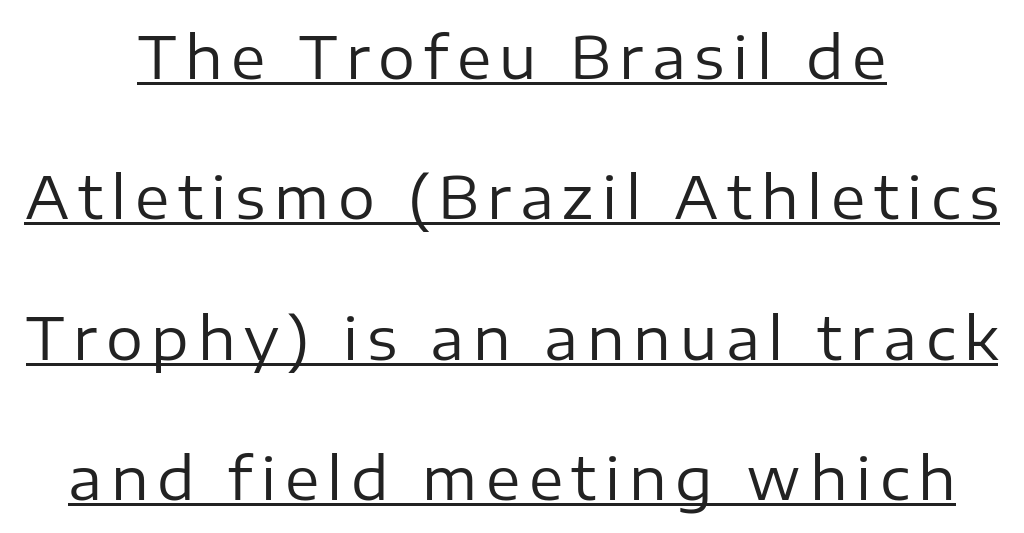
Beneath each row of characters lies a ruled line. The typesetter chose a symmetrical, centered arrangement here. Whoever set this chose breathing room over compactness in the vertical rhythm. Rendered with straight, roman letterforms.
